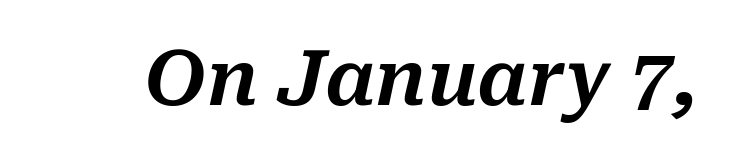
{"italic": "yes", "lean": "right", "slant_degrees": 10, "width": "normal", "stroke_contrast": "medium", "x_height": "medium", "monospaced": "no", "underline": "no", "letter_spacing": "normal", "letter_spacing_em": 0.0, "glyph_px": 76}
